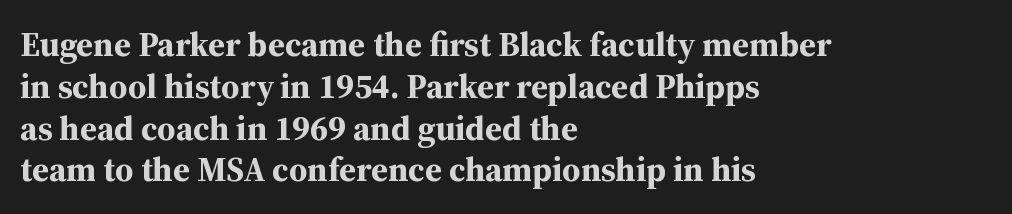
Q: Is the text bold? A: Yes.
Q: Is the text italic (slanted)? A: No, it is upright.
Q: Is the typeface a serif or a sans-serif typeface? A: Serif.
Q: Is the text underlined? A: No.
Q: How is the paragraph aligned? A: Left-aligned.
Q: Is the spacing between letters normal or unusually wide? A: Normal.
Q: Width (condensed, normal, or wide)? A: Normal.
Q: Stroke contrast? A: Medium.
Q: x-height? A: Medium.
Q: Monospaced? A: No.
